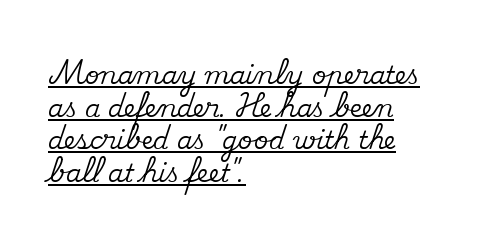
Q: Is the text italic (slanted)? A: Yes.
Q: Is the text underlined? A: Yes.
Q: How is the paragraph aligned? A: Left-aligned.
Q: Is the spacing between letters normal or unusually wide? A: Normal.
Q: Is the spacing between lines tight, normal or loose? A: Normal.
